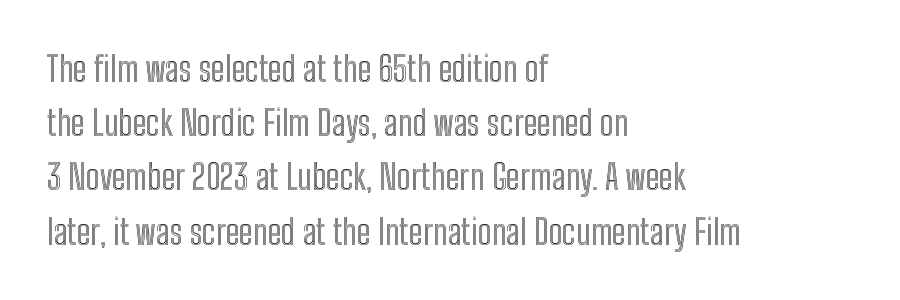
Q: Is the text italic (slanted)? A: No, it is upright.
Q: Is the text underlined? A: No.
Q: How is the paragraph aligned? A: Left-aligned.
Q: Is the spacing between letters normal or unusually wide? A: Normal.
Q: Is the spacing between lines tight, normal or loose? A: Normal.
Q: Width (condensed, normal, or wide)? A: Condensed.
Q: x-height? A: Medium.
Q: Monospaced? A: No.
